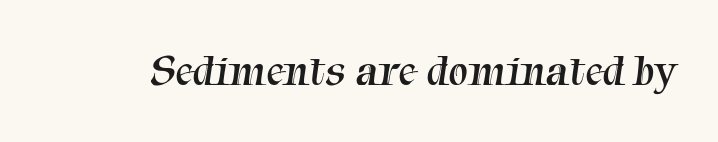
Q: Is the text bold? A: No.
Q: Is the typeface a serif or a sans-serif typeface? A: Serif.
Q: Is the text underlined? A: No.
Q: Is the spacing between letters normal or unusually wide? A: Normal.
Q: Width (condensed, normal, or wide)? A: Normal.
Q: Stroke contrast? A: Medium.
Q: x-height? A: Medium.
Q: Monospaced? A: No.
